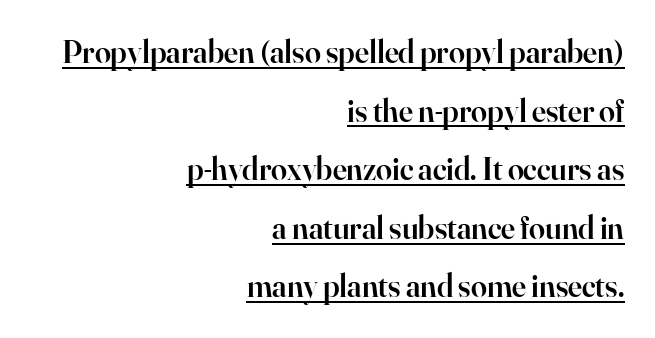
Glyph-to-glyph distance matches everyday printed text. Unlike a clean sans, this face finishes its strokes with serifs. The typesetter has applied underlining to the passage shown. A flush-right, rag-left setting is used for this passage.
